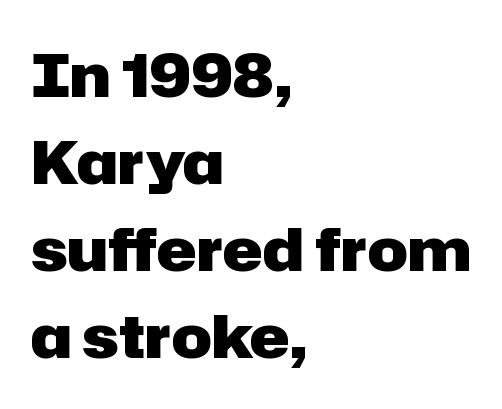
I'd call this a sans setting — the letters go barefoot. Italic? Not at all — the glyphs are vertical. Character widths vary here, with narrow letters taking less room than wide ones. All the whitespace from short lines collects on the right.
